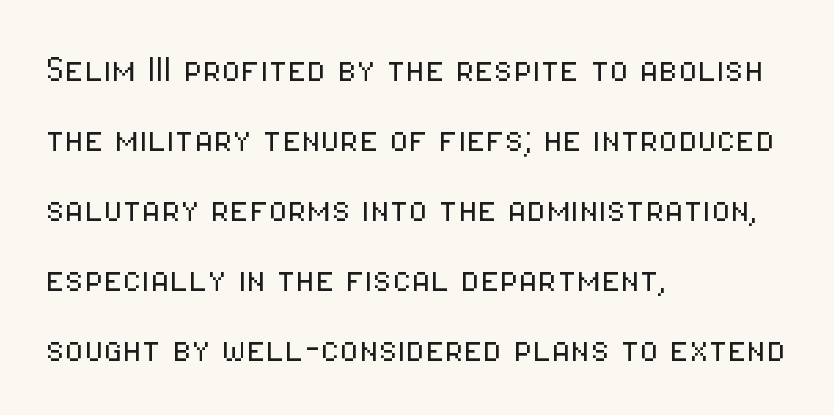
Q: Is the text bold? A: No.
Q: Is the text italic (slanted)? A: No, it is upright.
Q: Is the typeface a serif or a sans-serif typeface? A: Sans-serif.
Q: Is the text underlined? A: No.
Q: How is the paragraph aligned? A: Left-aligned.
Q: Is the spacing between letters normal or unusually wide? A: Normal.
Q: Is the spacing between lines tight, normal or loose? A: Normal.
Q: Width (condensed, normal, or wide)? A: Condensed.
Q: Stroke contrast? A: Low.
Q: x-height? A: Medium.
Q: Monospaced? A: No.
